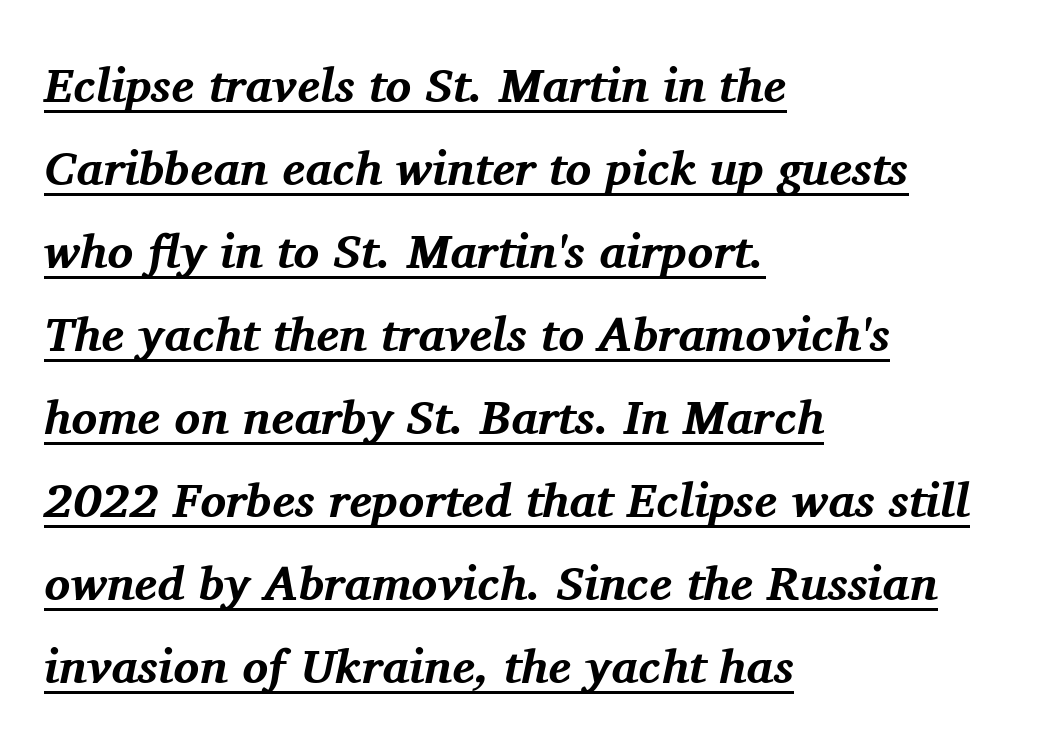
Characters follow at the spacing the type designer built in. Yep, those are serifs on the letters. Visually the block forms a straight wall on the left and a jagged coastline on the right. A full-strength bold gives these letters their thick strokes.
